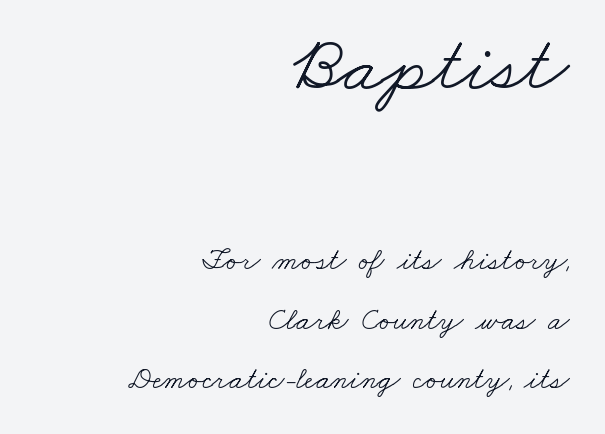
The image shows 78 px light, wide serif type; set right-aligned, loose line spacing (1.91x), normal letter spacing, not underlined; the first (top) block is 2.52x larger; low stroke contrast and a small x-height.
